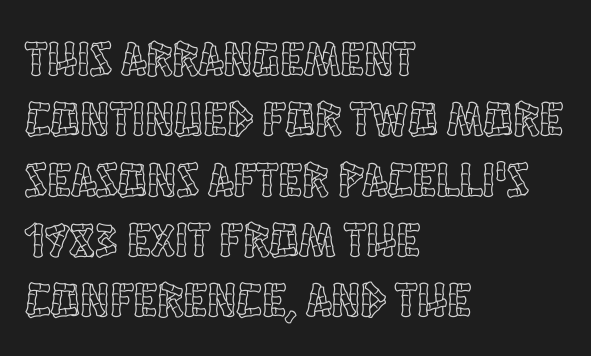
Underlining? Definitely not there. The line texture is even and compact thanks to regular tracking. Caption: multi-line text, flush left, ragged right. These lines are rendered in a variable-pitch font. This sample uses an upright cut, with every glyph sitting square on the baseline.
